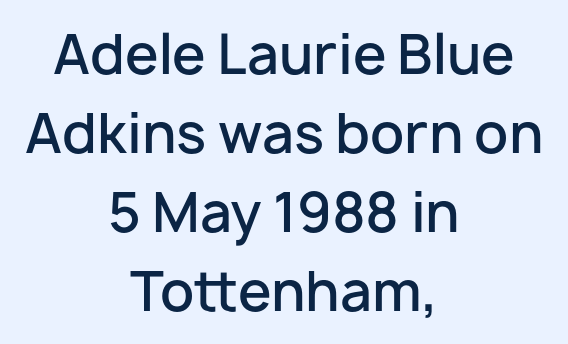
The glyphs have the mass of a demibold cut, below bold. The passage shown stacks its lines at a standard gap. Note: no serifs on the glyphs. This sample is center-justified, so both line endings float freely. Each row of text sits above clean, open space. A typesetter would call this proportional, since set widths differ per character.
